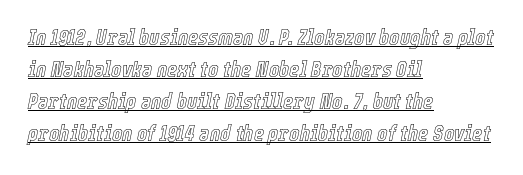
Glyph-to-glyph distance matches everyday printed text. Left-aligned paragraph, ragged on the right. Notice how descenders clear the ascenders below comfortably — that's standard leading. Would a proofreader flag this as italicized? Yes. Descenders here cross a horizontal rule under the line.
